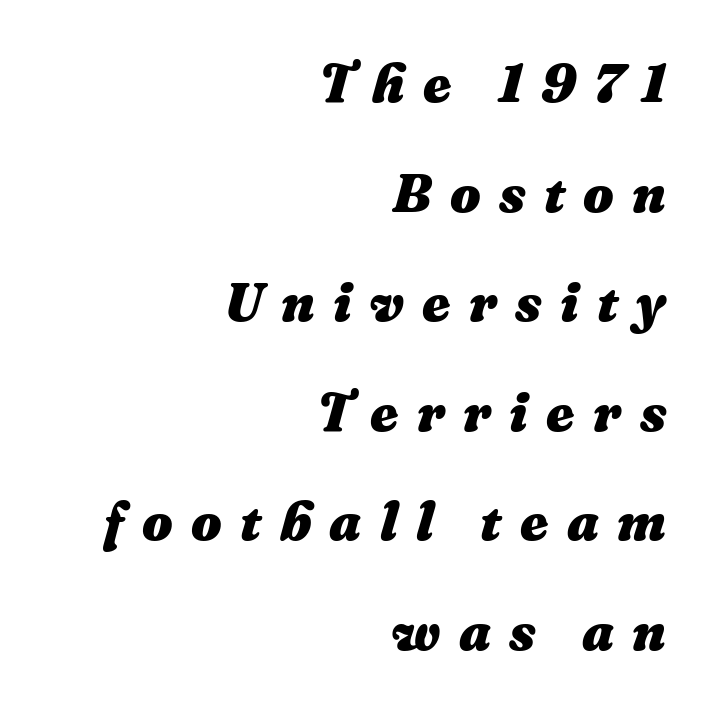
Q: Is the text bold? A: Yes.
Q: Is the text italic (slanted)? A: Yes, it leans right by about 16 degrees.
Q: Is the text underlined? A: No.
Q: How is the paragraph aligned? A: Right-aligned.
Q: Is the spacing between letters normal or unusually wide? A: Unusually wide.
Q: Is the spacing between lines tight, normal or loose? A: Loose.
Q: Width (condensed, normal, or wide)? A: Normal.
Q: Stroke contrast? A: Medium.
Q: x-height? A: Medium.
Q: Monospaced? A: No.
